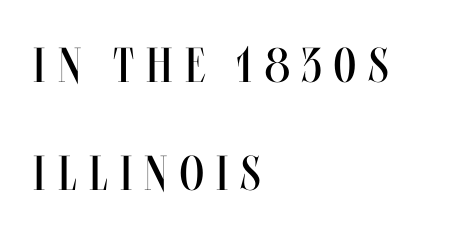
Line starts are locked; line ends wander. The typography opts for an upright posture over an oblique one. Leading is clearly above the norm, producing a sparse column. Does extra space separate the letters? Yes, quite a lot of it.
